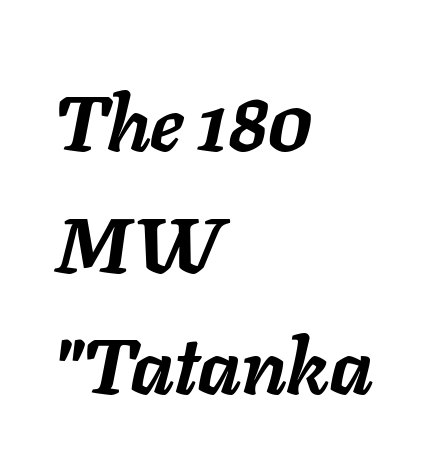
The image shows 77 px semibold type, italic (leaning right); set left-aligned, normal line spacing (1.58x), normal letter spacing, not underlined; low stroke contrast and a medium x-height.
